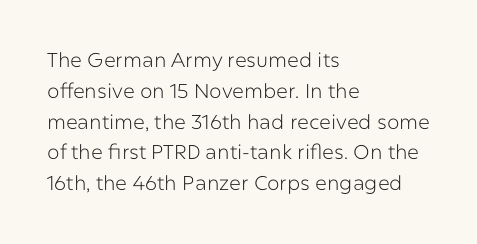
Q: Is the text bold? A: No.
Q: Is the text italic (slanted)? A: No, it is upright.
Q: Is the text underlined? A: No.
Q: How is the paragraph aligned? A: Left-aligned.
Q: Is the spacing between letters normal or unusually wide? A: Normal.
Q: Is the spacing between lines tight, normal or loose? A: Normal.
